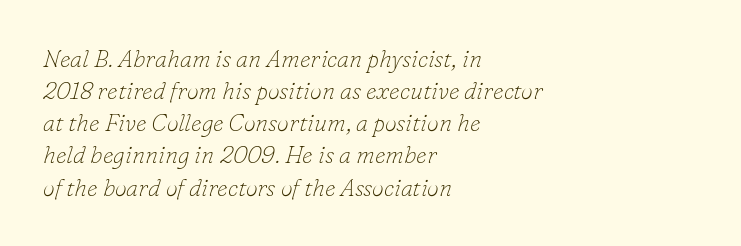
Q: Is the text bold? A: No.
Q: Is the text italic (slanted)? A: Yes, it leans right by about 16 degrees.
Q: Is the text underlined? A: No.
Q: How is the paragraph aligned? A: Left-aligned.
Q: Is the spacing between letters normal or unusually wide? A: Normal.
Q: Is the spacing between lines tight, normal or loose? A: Normal.
